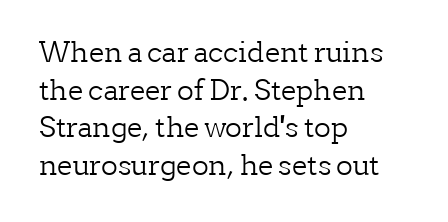
{"serif": "yes", "italic": "no", "bold": "no", "weight": "light", "width": "normal", "stroke_contrast": "low", "x_height": "medium", "monospaced": "no", "underline": "no", "align": "left", "line_spacing": "normal", "line_spacing_ratio": 1.34, "letter_spacing": "normal", "letter_spacing_em": 0.0, "glyph_px": 28}
